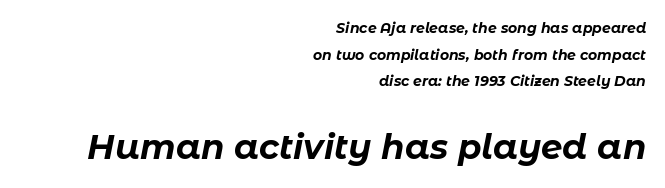
{"italic": "yes", "lean": "right", "slant_degrees": 11, "bold": "yes", "weight": "bold", "width": "normal", "stroke_contrast": "low", "x_height": "medium", "monospaced": "no", "underline": "no", "align": "right", "line_spacing": "loose", "line_spacing_ratio": 1.91, "letter_spacing": "normal", "letter_spacing_em": 0.0, "larger_block": "second", "size_ratio": 2.43, "glyph_px": 34}
